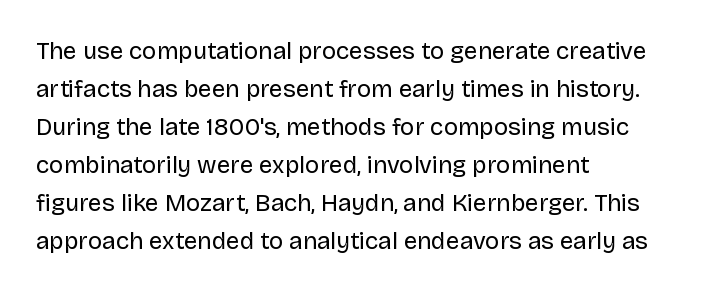
The image shows 24 px text type, upright; set left-aligned, normal line spacing (1.58x), normal letter spacing, not underlined.
